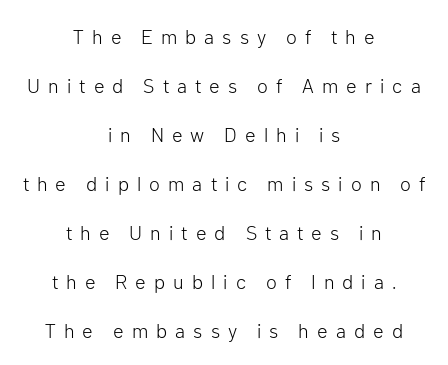
Q: Is the text bold? A: No.
Q: Is the text italic (slanted)? A: No, it is upright.
Q: Is the text underlined? A: No.
Q: How is the paragraph aligned? A: Centered.
Q: Is the spacing between letters normal or unusually wide? A: Unusually wide.
Q: Is the spacing between lines tight, normal or loose? A: Loose.
